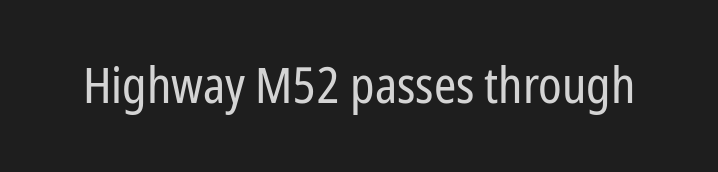
{"serif": "no", "italic": "no", "bold": "no", "weight": "regular", "width": "condensed", "stroke_contrast": "low", "x_height": "medium", "monospaced": "no", "underline": "no", "letter_spacing": "normal", "letter_spacing_em": 0.0, "glyph_px": 50}
